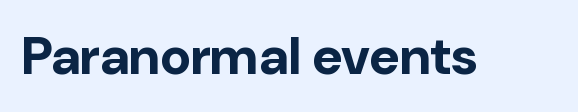
Q: Is the text bold? A: Yes.
Q: Is the text italic (slanted)? A: No, it is upright.
Q: Is the typeface a serif or a sans-serif typeface? A: Sans-serif.
Q: Is the text underlined? A: No.
Q: Is the spacing between letters normal or unusually wide? A: Normal.
Q: Width (condensed, normal, or wide)? A: Normal.
Q: Stroke contrast? A: Low.
Q: x-height? A: Medium.
Q: Monospaced? A: No.
